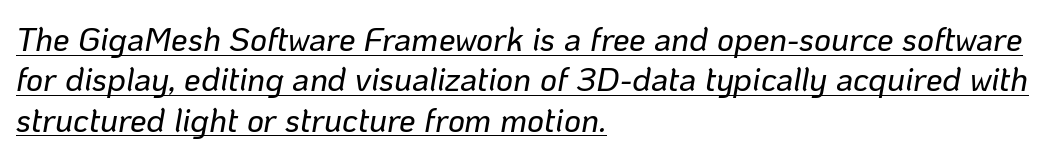
Q: Is the text italic (slanted)? A: Yes, it leans right by about 10 degrees.
Q: Is the text underlined? A: Yes.
Q: How is the paragraph aligned? A: Left-aligned.
Q: Is the spacing between letters normal or unusually wide? A: Normal.
Q: Width (condensed, normal, or wide)? A: Normal.
Q: Stroke contrast? A: Low.
Q: x-height? A: Medium.
Q: Monospaced? A: No.
